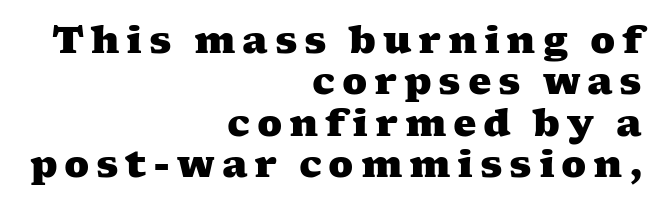
The image shows 37 px heavy, wide serif type; set right-aligned, tight line spacing (1.12x), not underlined; medium stroke contrast and a medium x-height.
